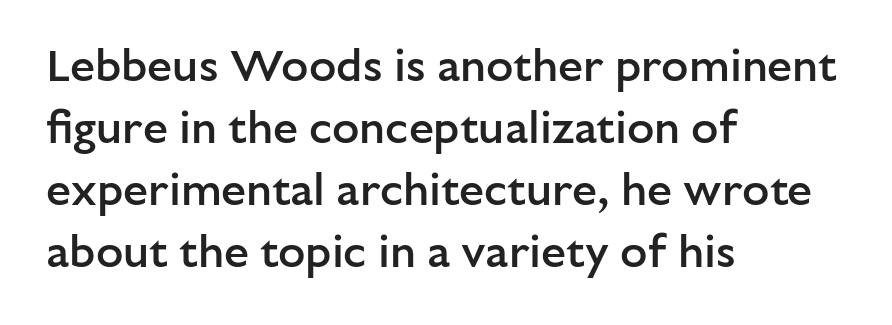
The image shows 45 px semibold sans-serif type, upright; set left-aligned, normal line spacing (1.38x), normal letter spacing, not underlined; low stroke contrast and a medium x-height.
